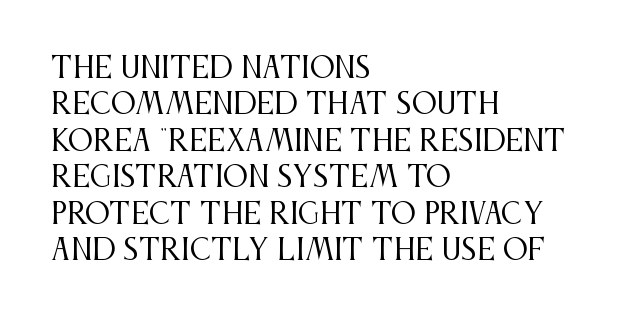
{"serif": "yes", "italic": "no", "bold": "no", "weight": "regular", "width": "condensed", "stroke_contrast": "medium", "x_height": "large", "monospaced": "no", "underline": "no", "align": "left", "line_spacing": "normal", "line_spacing_ratio": 1.3, "letter_spacing": "normal", "letter_spacing_em": 0.0, "glyph_px": 28}
